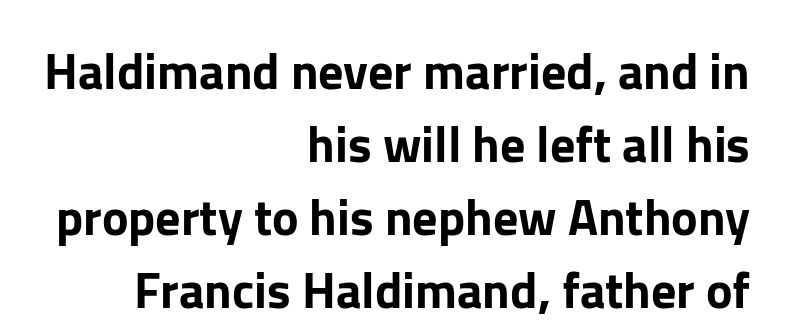
The passage shown is typeset with a sans-serif family. Every character sits straight up, as roman type does. Layout note: lines flush right. A typesetter would call this proportional, since set widths differ per character. The line texture is even and compact thanks to regular tracking. Regular leading.
